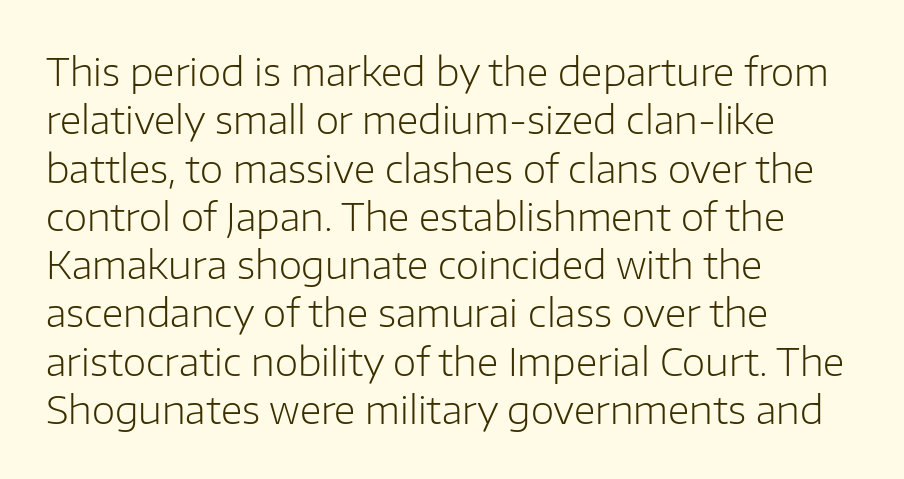
Q: Is the text bold? A: No.
Q: Is the text italic (slanted)? A: No, it is upright.
Q: Is the typeface a serif or a sans-serif typeface? A: Sans-serif.
Q: Is the text underlined? A: No.
Q: How is the paragraph aligned? A: Left-aligned.
Q: Is the spacing between letters normal or unusually wide? A: Normal.
Q: Is the spacing between lines tight, normal or loose? A: Normal.
Q: Width (condensed, normal, or wide)? A: Normal.
Q: Stroke contrast? A: Low.
Q: x-height? A: Medium.
Q: Monospaced? A: No.
